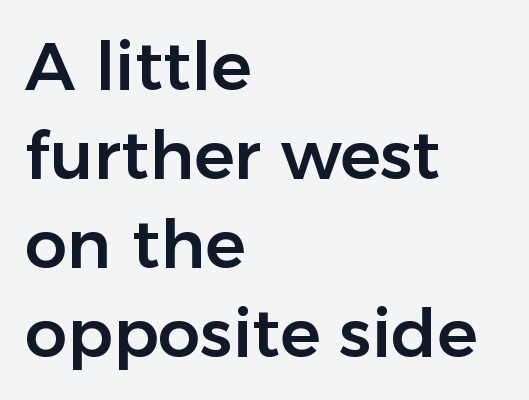
{"serif": "no", "italic": "no", "width": "normal", "stroke_contrast": "low", "x_height": "medium", "monospaced": "no", "underline": "no", "align": "left", "line_spacing": "normal", "line_spacing_ratio": 1.33, "letter_spacing": "normal", "letter_spacing_em": 0.0, "glyph_px": 67}
